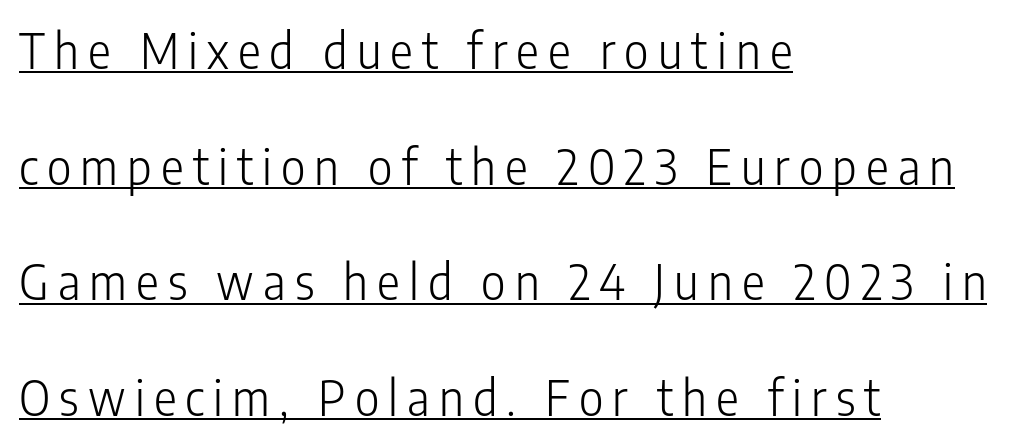
Unlike a traditional serif, this face leaves its strokes unadorned. Is this a fixed-width face? No — the glyphs have proportional, varying widths. Designer's note — italics off, roman on. A continuous stroke trails under the words, as in a hyperlink.
